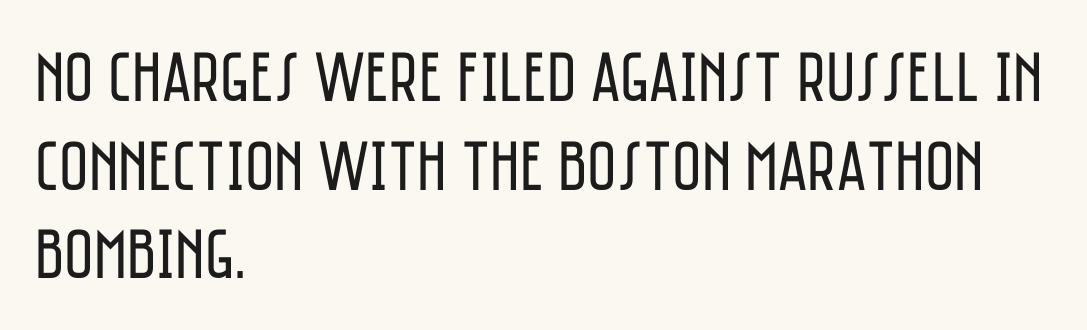
Spacing verdict: proportional, widths tailored to each character. Classification — sans serif. Caption: multi-line text, flush left, ragged right. The horizontal fit of the characters is conventional and even.
